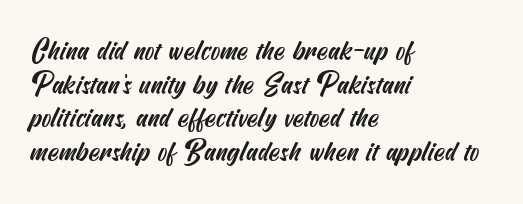
Underline: absent. Short and long lines alike share a common starting point at left. Words appear dense and cohesive because spacing is normal. Each letter's strokes conclude bluntly, with no projecting serifs.
